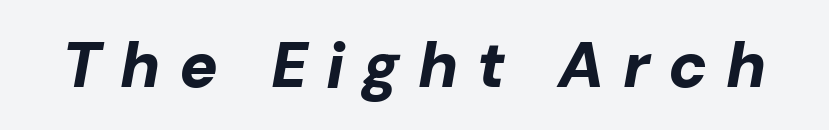
Looking at the ascenders, they clearly lean. Proportional: the letters do not fall into vertical columns. The characters look thick and weighty, a clear bold. Decoration check: the copy has no underline. The passage shown has open, widely tracked lettering throughout.
